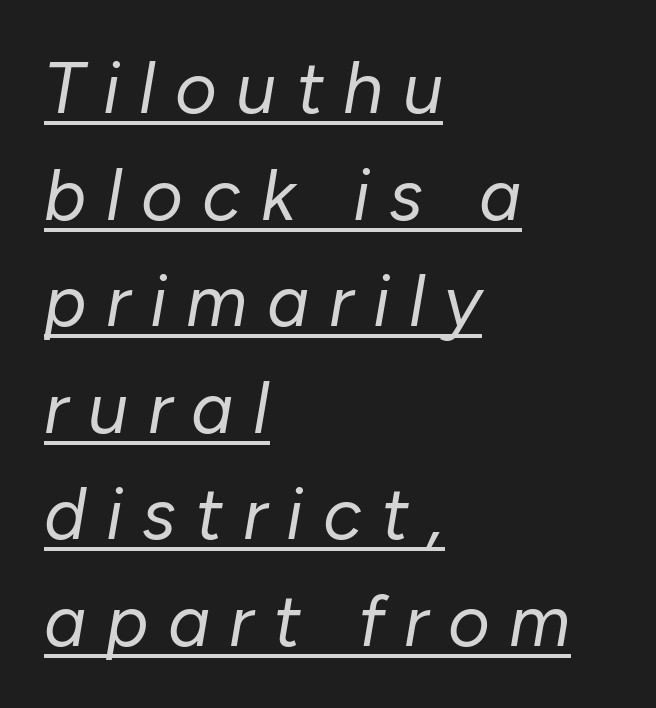
The image shows 72 px regular-weight type, italic (leaning right); set left-aligned, normal line spacing (1.48x), unusually wide letter spacing (+0.27 em), underlined; low stroke contrast and a medium x-height.
